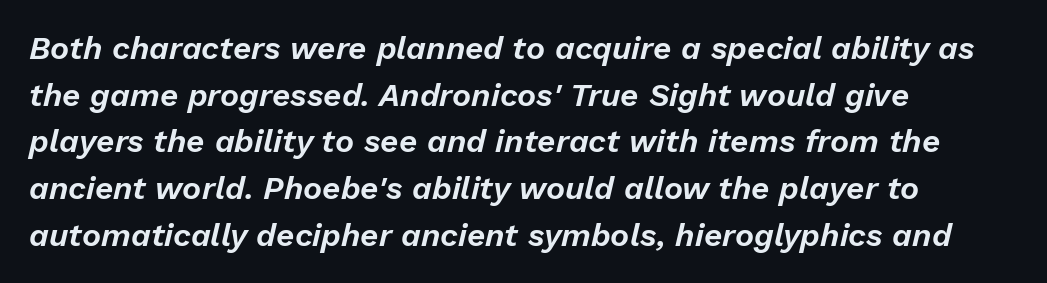
Q: Is the text italic (slanted)? A: Yes, it leans right by about 13 degrees.
Q: Is the text underlined? A: No.
Q: How is the paragraph aligned? A: Left-aligned.
Q: Is the spacing between letters normal or unusually wide? A: Normal.
Q: Is the spacing between lines tight, normal or loose? A: Normal.
Q: Width (condensed, normal, or wide)? A: Normal.
Q: Stroke contrast? A: Low.
Q: x-height? A: Medium.
Q: Monospaced? A: No.
